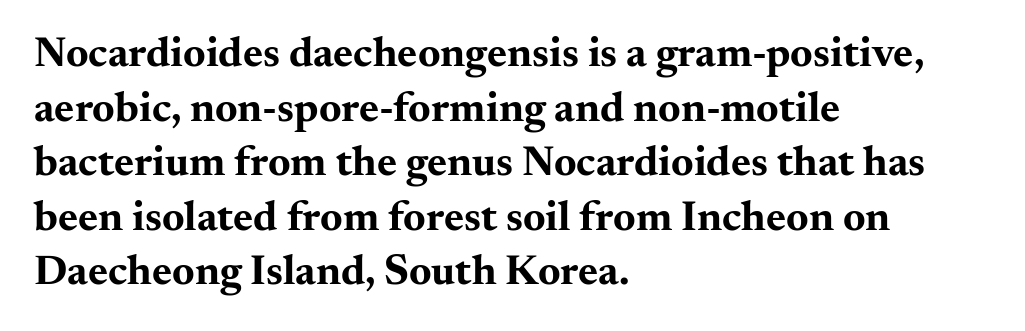
{"serif": "yes", "italic": "no", "bold": "yes", "weight": "bold", "width": "wide", "stroke_contrast": "medium", "x_height": "small", "monospaced": "no", "underline": "no", "align": "left", "line_spacing": "normal", "line_spacing_ratio": 1.27, "letter_spacing": "normal", "letter_spacing_em": 0.0, "glyph_px": 43}
